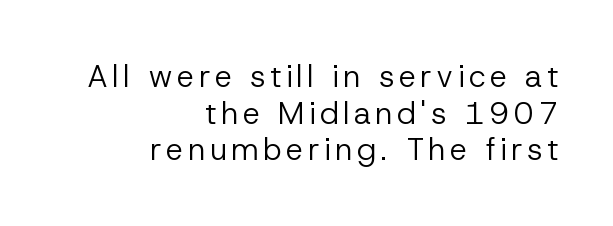
The image shows 31 px regular-weight sans-serif type, upright; set right-aligned, line spacing 1.18x, not underlined; low stroke contrast and a medium x-height.
